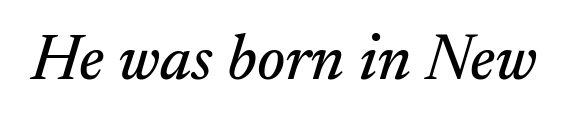
The passage shown is typed in a proportional face where columns would drift. The gaps between neighbouring characters are ordinary and unremarkable. Does the type have serifs? Yes, each stem ends in a small foot. Italic? Definitely — the glyphs are oblique. A clean baseline with only descenders dipping below it.
